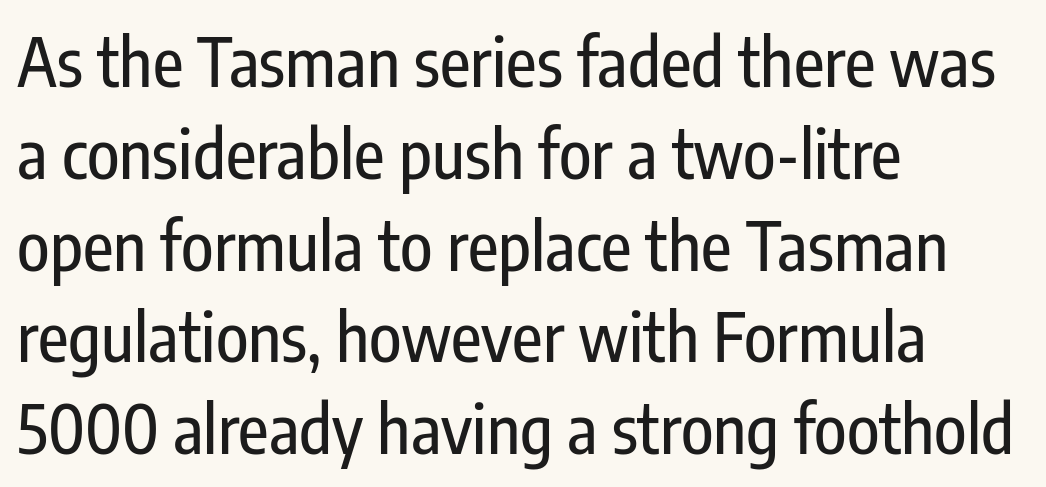
The image shows 67 px condensed sans-serif type, upright; set left-aligned, normal line spacing (1.37x), normal letter spacing, not underlined; low stroke contrast and a medium x-height.
